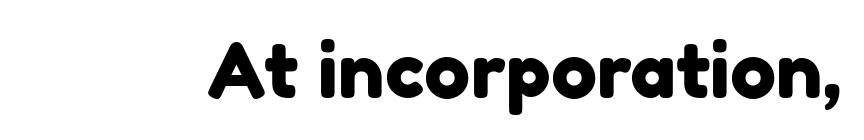
Nobody drew a line under any word here. The line texture is even and compact thanks to regular tracking. The rendering uses natural spacing where letterforms have individual widths. Stroke terminals: plain, sans-serif.
